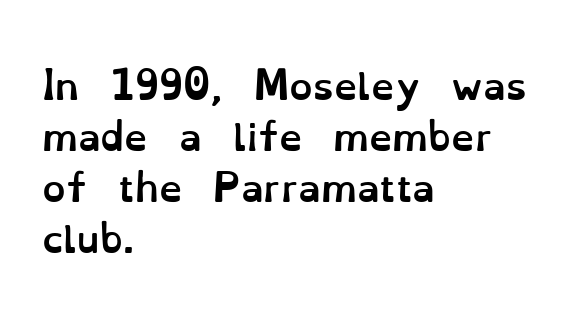
{"italic": "no", "bold": "yes", "weight": "semibold", "width": "normal", "stroke_contrast": "low", "x_height": "small", "monospaced": "no", "underline": "no", "align": "left", "line_spacing": "normal", "line_spacing_ratio": 1.38, "letter_spacing": "normal", "letter_spacing_em": 0.0, "glyph_px": 37}
